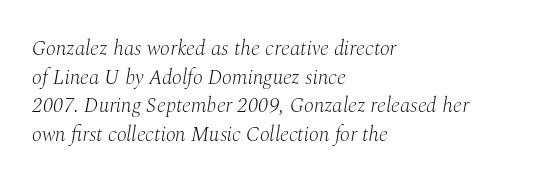
Q: Is the text bold? A: No.
Q: Is the text italic (slanted)? A: Yes, it leans right by about 10 degrees.
Q: Is the text underlined? A: No.
Q: How is the paragraph aligned? A: Left-aligned.
Q: Is the spacing between letters normal or unusually wide? A: Normal.
Q: Is the spacing between lines tight, normal or loose? A: Normal.
